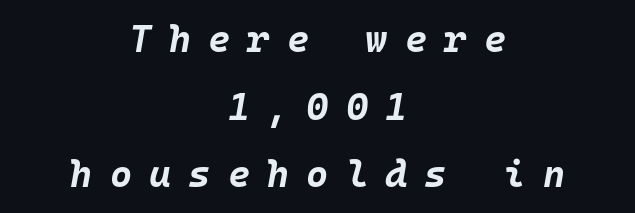
The image shows 38 px bold type, italic (leaning right), monospaced; set centered, line spacing 1.78x, unusually wide letter spacing (+0.45 em), not underlined; low stroke contrast and a large x-height.
